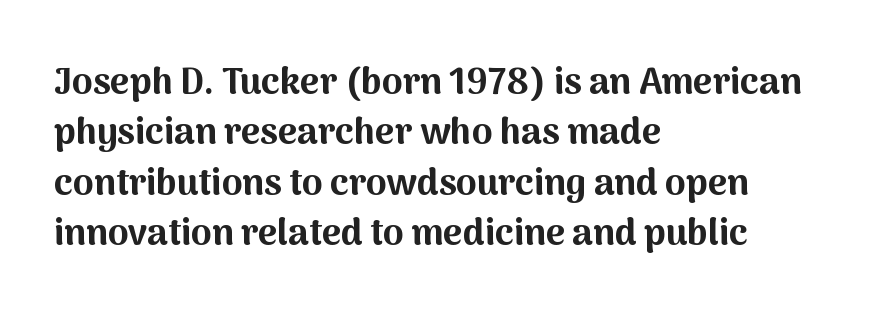
The image shows 37 px bold sans-serif type, upright; set left-aligned, normal line spacing (1.36x), normal letter spacing, not underlined; medium stroke contrast and a medium x-height.
